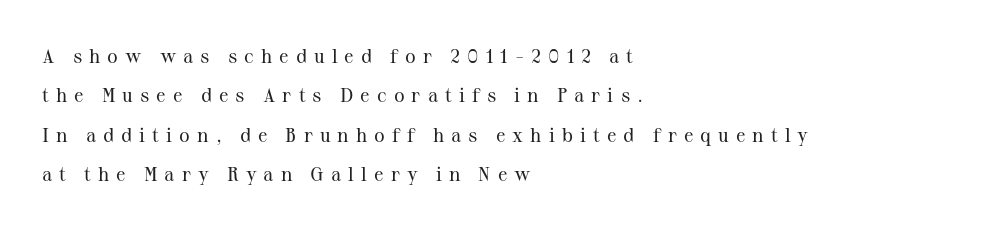
The image shows 20 px text type, upright; set left-aligned, loose line spacing (1.97x), unusually wide letter spacing (+0.35 em), not underlined.
